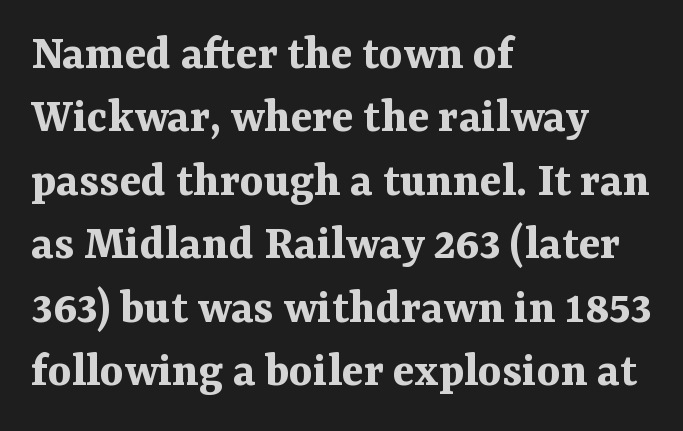
The image shows 50 px bold serif type, upright; set left-aligned, normal line spacing (1.27x), normal letter spacing, not underlined; medium stroke contrast and a medium x-height.
